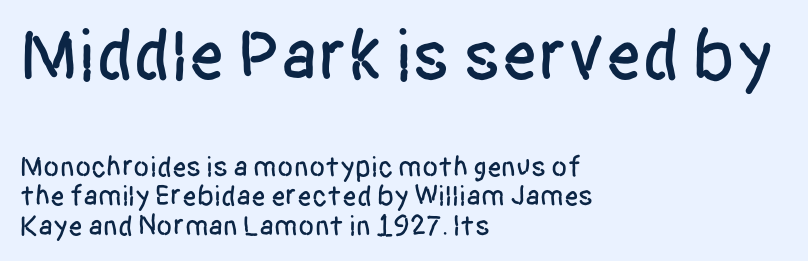
{"serif": "no", "italic": "no", "width": "condensed", "stroke_contrast": "low", "x_height": "large", "monospaced": "no", "underline": "no", "align": "left", "line_spacing": "tight", "line_spacing_ratio": 1.01, "letter_spacing": "normal", "letter_spacing_em": 0.0, "larger_block": "first", "size_ratio": 2.52, "glyph_px": 73}
